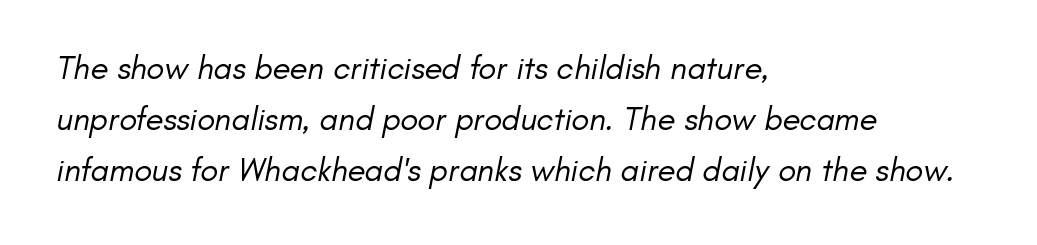
The image shows 33 px regular-weight sans-serif type; set left-aligned, normal line spacing (1.55x), normal letter spacing, not underlined; low stroke contrast and a small x-height.
